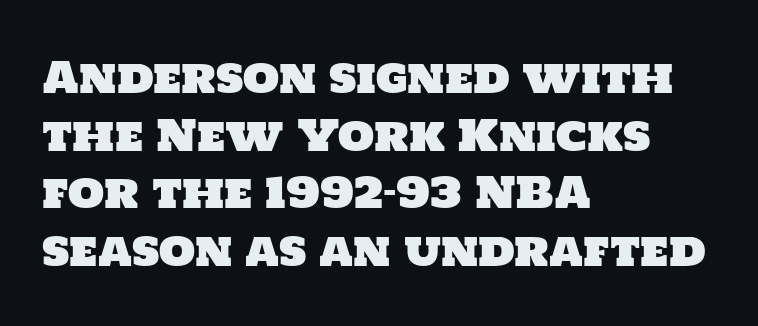
Short and long lines alike share a common starting point at left. The rendering uses natural spacing where letterforms have individual widths. Honestly, there is no underline to notice here at all. Reading down the column, the eye jumps a familiar distance to each next line.
